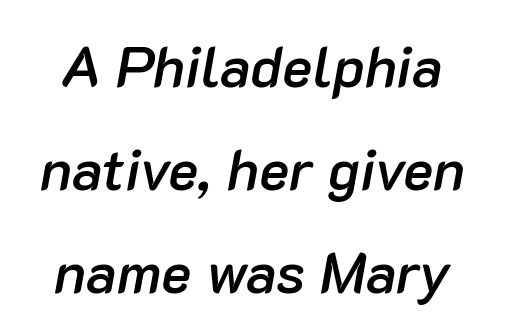
{"italic": "yes", "lean": "right", "slant_degrees": 10, "bold": "semi", "weight": "semibold", "width": "normal", "stroke_contrast": "low", "x_height": "medium", "monospaced": "no", "underline": "no", "line_spacing_ratio": 1.81, "letter_spacing": "normal", "letter_spacing_em": 0.0, "glyph_px": 57}
